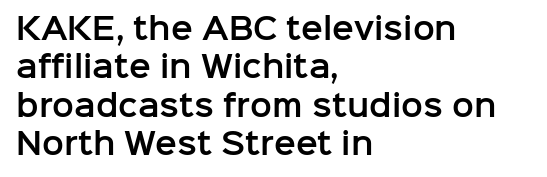
{"serif": "no", "italic": "no", "width": "normal", "stroke_contrast": "low", "x_height": "medium", "monospaced": "no", "underline": "no", "align": "left", "line_spacing": "normal", "line_spacing_ratio": 1.32, "letter_spacing": "normal", "letter_spacing_em": 0.0, "glyph_px": 29}
